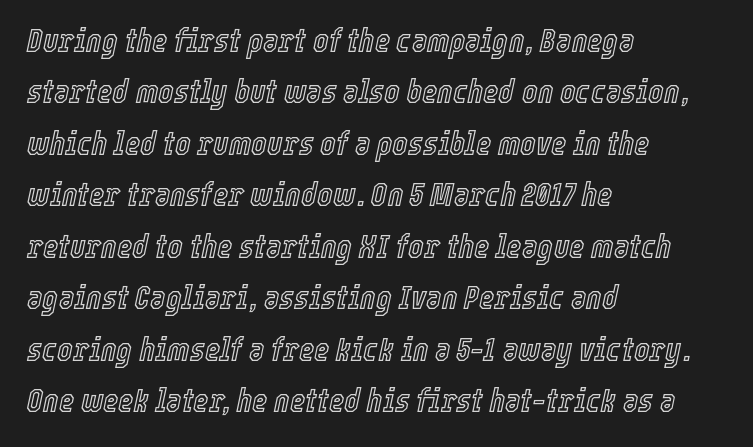
Short note: letters normally spaced. The designer left line spacing at the default. Underlining? Definitely not there. In terms of posture, this sample is oblique. The ragged edge is on the right, which tells us the setting is flush left.
